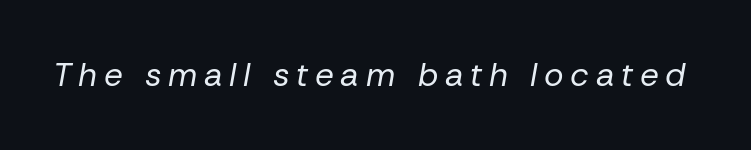
{"italic": "yes", "lean": "right", "slant_degrees": 10, "bold": "no", "weight": "regular", "width": "normal", "stroke_contrast": "low", "x_height": "medium", "monospaced": "no", "underline": "no", "letter_spacing": "wide", "letter_spacing_em": 0.2, "glyph_px": 33}
